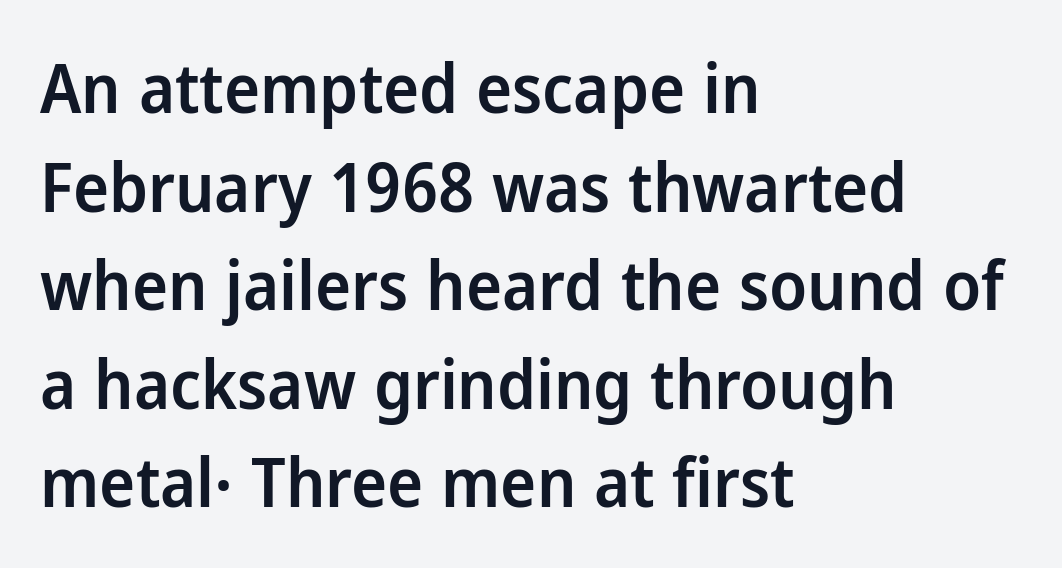
The image shows 68 px semibold sans-serif type, upright; set left-aligned, normal line spacing (1.45x), normal letter spacing, not underlined; low stroke contrast and a medium x-height.
